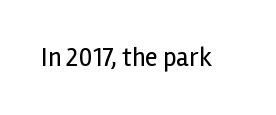
Q: Is the text bold? A: No.
Q: Is the text italic (slanted)? A: No, it is upright.
Q: Is the text underlined? A: No.
Q: Is the spacing between letters normal or unusually wide? A: Normal.
